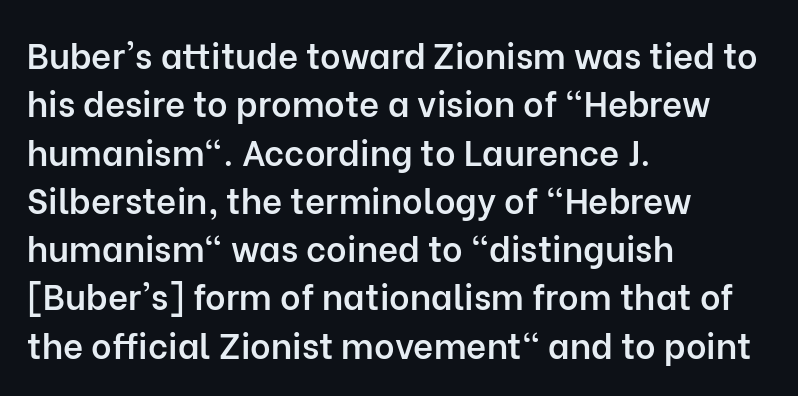
The image shows 35 px semibold sans-serif type, upright; set left-aligned, normal line spacing (1.38x), normal letter spacing, not underlined; low stroke contrast and a medium x-height.
